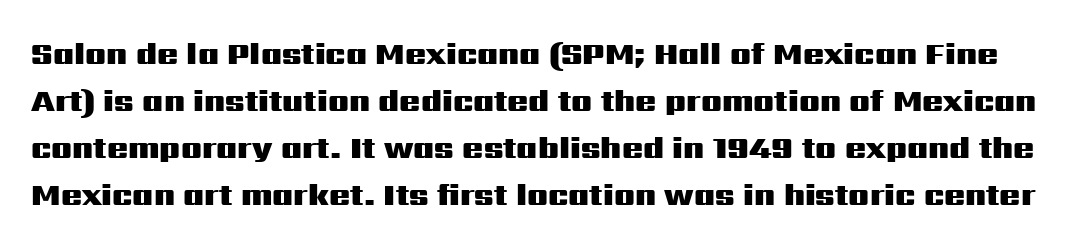
{"serif": "no", "italic": "no", "bold": "yes", "weight": "heavy", "width": "wide", "stroke_contrast": "medium", "x_height": "medium", "monospaced": "no", "underline": "no", "line_spacing": "normal", "line_spacing_ratio": 1.52, "letter_spacing": "normal", "letter_spacing_em": 0.0, "glyph_px": 31}
